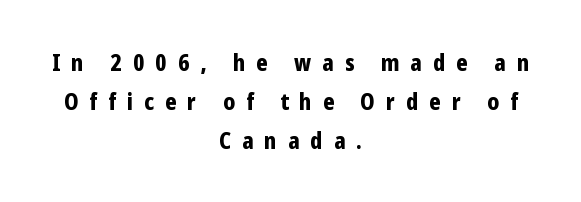
Q: Is the text bold? A: Yes.
Q: Is the text italic (slanted)? A: No, it is upright.
Q: Is the text underlined? A: No.
Q: How is the paragraph aligned? A: Centered.
Q: Is the spacing between letters normal or unusually wide? A: Unusually wide.
Q: Is the spacing between lines tight, normal or loose? A: Normal.
